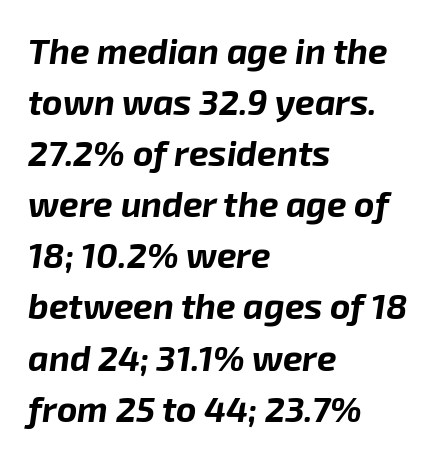
Line spacing here is normal. Is the letter spacing exaggerated? No — it looks like the ordinary default. Each glyph is drawn with heavy, bold strokes. Looks like regular typesetting: each glyph gets only the width it needs.
